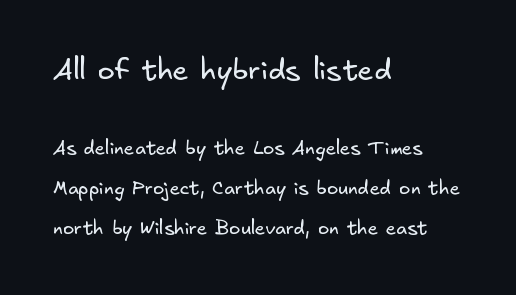
I'd call this a sans setting — the letters go barefoot. Each word holds together tightly as a unit, with standard inter-letter gaps. What's the leading like? Stretched, with rows far apart. Type without underlining. The designer gave the opening block more size than the closing block.
